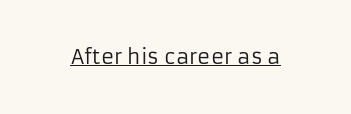
{"italic": "no", "bold": "no", "underline": "yes", "letter_spacing": "normal", "letter_spacing_em": 0.0, "glyph_px": 20}
